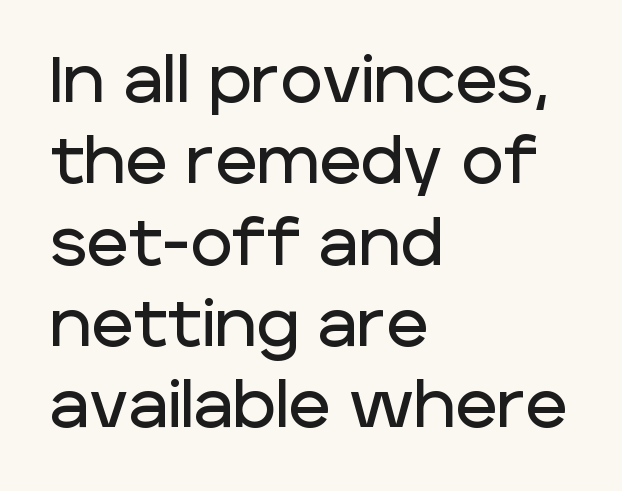
Q: Is the text italic (slanted)? A: No, it is upright.
Q: Is the typeface a serif or a sans-serif typeface? A: Sans-serif.
Q: Is the text underlined? A: No.
Q: How is the paragraph aligned? A: Left-aligned.
Q: Is the spacing between letters normal or unusually wide? A: Normal.
Q: Is the spacing between lines tight, normal or loose? A: Normal.
Q: Width (condensed, normal, or wide)? A: Normal.
Q: Stroke contrast? A: Low.
Q: x-height? A: Large.
Q: Monospaced? A: No.
